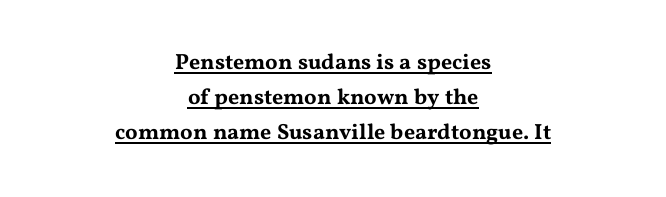
Notice how a bar underscores the lettering throughout. Ascenders rise straight up at ninety degrees. The rendering uses a moderate line-height, typical for paragraphs. Casual observation: everything's sitting right in the middle.
